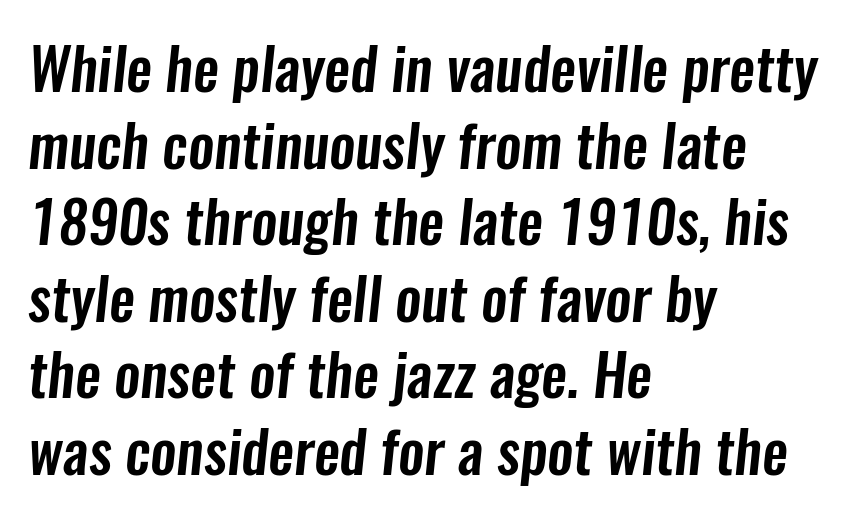
A clean baseline with only descenders dipping below it. Regarding leading, the lines here are spaced in the standard way. These lines are rendered in a variable-pitch font. You can tell from the bare stems that sans-serif type was used. These lines stack with their left ends in a neat column.
